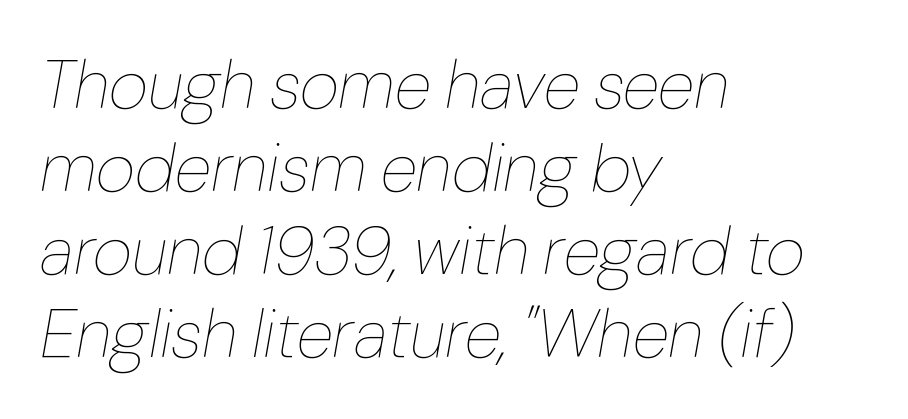
The image shows 68 px thin type, italic (leaning right); set left-aligned, line spacing 1.22x, normal letter spacing, not underlined; low stroke contrast and a medium x-height.
